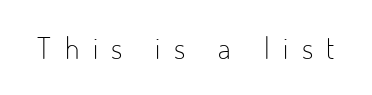
The image shows 30 px light, condensed sans-serif type, upright; set unusually wide letter spacing (+0.45 em), not underlined; low stroke contrast and a small x-height.
